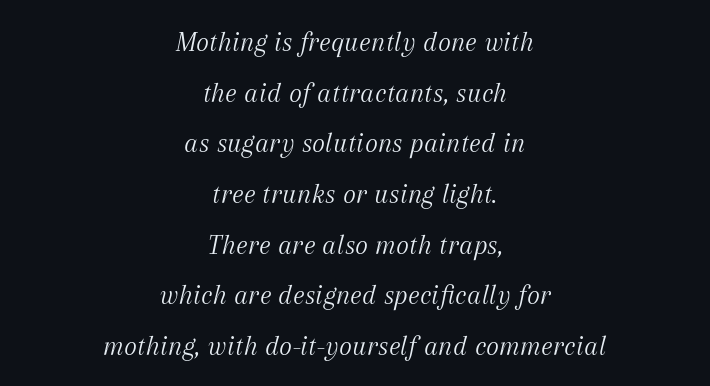
{"serif": "yes", "italic": "yes", "lean": "right", "slant_degrees": 12, "bold": "no", "weight": "light", "width": "normal", "stroke_contrast": "medium", "x_height": "medium", "monospaced": "no", "underline": "no", "align": "center", "line_spacing_ratio": 1.81, "letter_spacing": "normal", "letter_spacing_em": 0.0, "glyph_px": 28}
